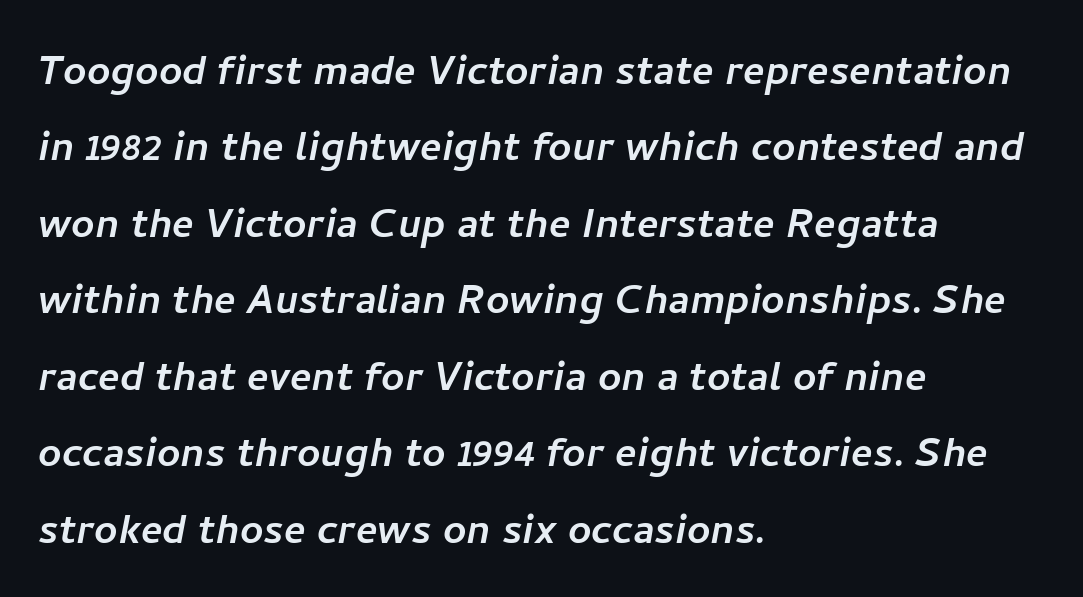
Q: Is the typeface a serif or a sans-serif typeface? A: Sans-serif.
Q: Is the text underlined? A: No.
Q: How is the paragraph aligned? A: Left-aligned.
Q: Is the spacing between letters normal or unusually wide? A: Normal.
Q: Is the spacing between lines tight, normal or loose? A: Normal.
Q: Width (condensed, normal, or wide)? A: Normal.
Q: Stroke contrast? A: Low.
Q: x-height? A: Medium.
Q: Monospaced? A: No.
